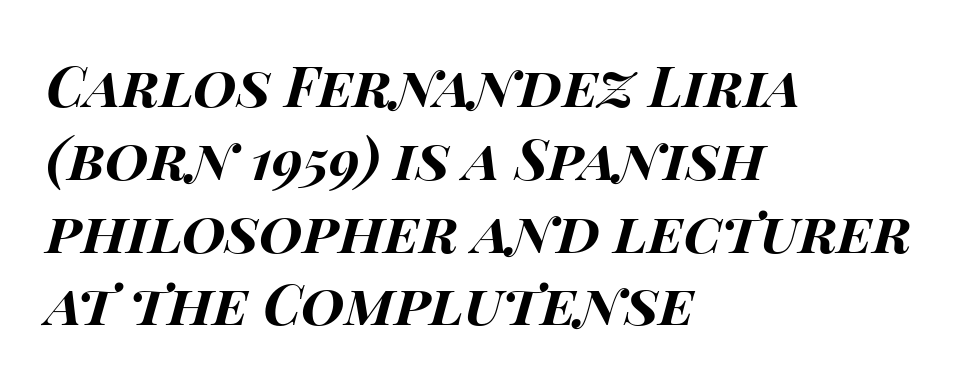
Q: Is the text bold? A: Yes.
Q: Is the text italic (slanted)? A: Yes, it leans right by about 15 degrees.
Q: Is the text underlined? A: No.
Q: How is the paragraph aligned? A: Left-aligned.
Q: Is the spacing between letters normal or unusually wide? A: Normal.
Q: Is the spacing between lines tight, normal or loose? A: Normal.
Q: Width (condensed, normal, or wide)? A: Wide.
Q: Stroke contrast? A: High.
Q: x-height? A: Large.
Q: Monospaced? A: No.
